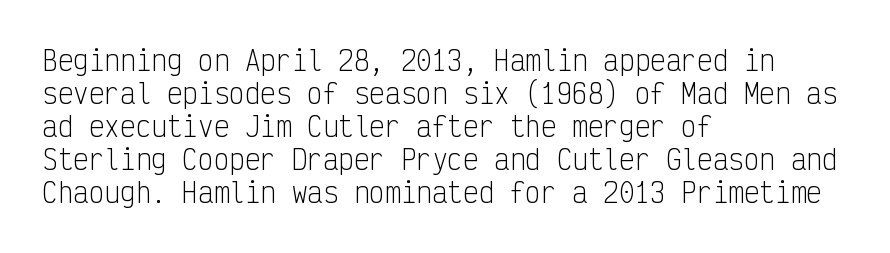
{"italic": "no", "bold": "no", "underline": "no", "align": "left", "line_spacing": "normal", "line_spacing_ratio": 1.27, "letter_spacing": "normal", "letter_spacing_em": 0.0, "glyph_px": 26}
